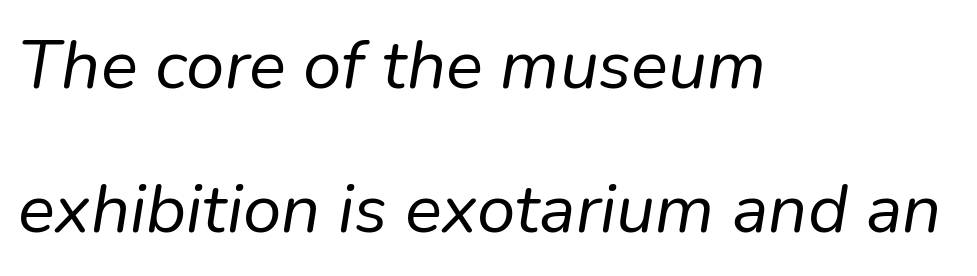
{"italic": "yes", "lean": "right", "slant_degrees": 9, "bold": "no", "weight": "regular", "width": "normal", "stroke_contrast": "low", "x_height": "medium", "monospaced": "no", "underline": "no", "align": "left", "line_spacing": "loose", "line_spacing_ratio": 2.09, "letter_spacing": "normal", "letter_spacing_em": 0.0, "glyph_px": 69}
